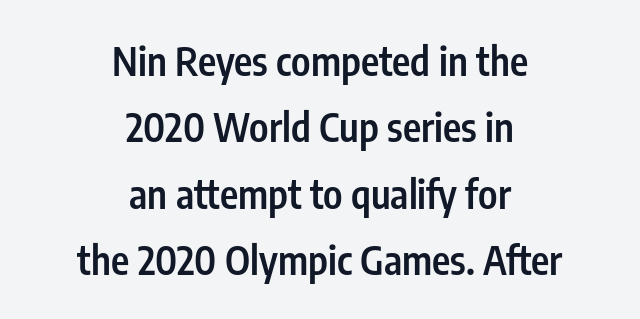
The passage shown stacks its lines at a standard gap. Inter-character spacing is left at the font's built-in metrics. If you drew a line through each stem, it would be perfectly vertical. The face used here is a semibold: visibly heavier than regular, lighter than bold. No word sits above an underline. Is this a fixed-width face? No — the glyphs have proportional, varying widths.
